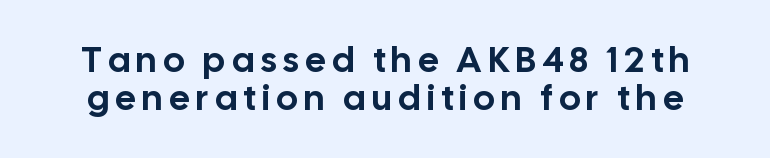
Q: Is the text italic (slanted)? A: No, it is upright.
Q: Is the typeface a serif or a sans-serif typeface? A: Sans-serif.
Q: Is the text underlined? A: No.
Q: Is the spacing between lines tight, normal or loose? A: Tight.
Q: Width (condensed, normal, or wide)? A: Normal.
Q: Stroke contrast? A: Low.
Q: x-height? A: Medium.
Q: Monospaced? A: No.
